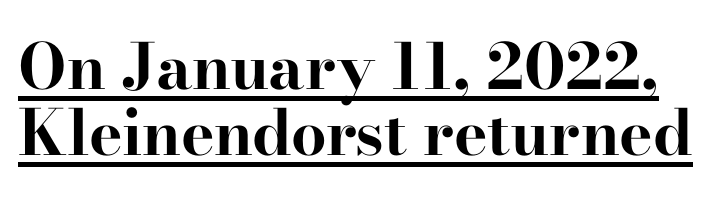
{"serif": "yes", "italic": "no", "bold": "yes", "weight": "bold", "width": "wide", "stroke_contrast": "high", "x_height": "small", "monospaced": "no", "underline": "yes", "line_spacing": "tight", "line_spacing_ratio": 1.05, "letter_spacing": "normal", "letter_spacing_em": 0.0, "glyph_px": 63}
